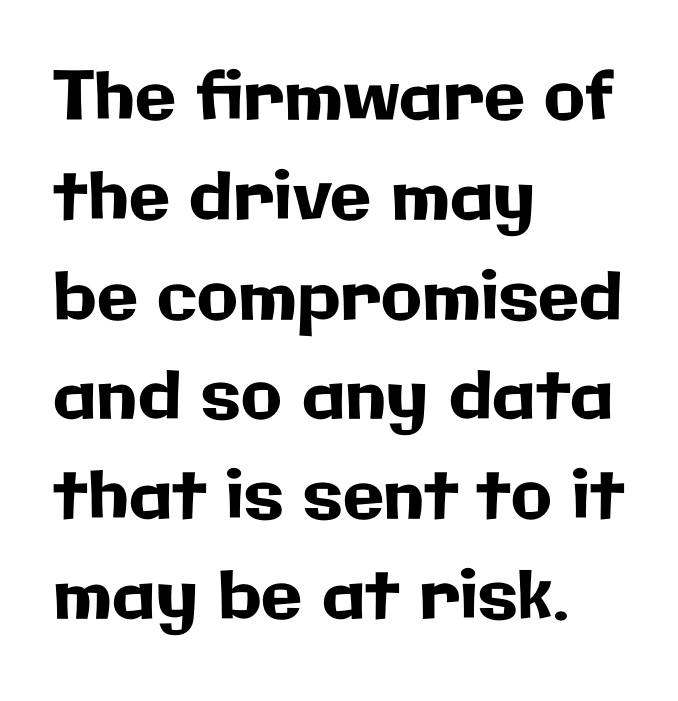
Characters follow at the spacing the type designer built in. Is there much room between lines? A standard amount, neither cramped nor airy. Tall strokes in this sample are plumb rather than angled. Letterform terminals end flat and unadorned throughout the passage. Character widths vary here, with narrow letters taking less room than wide ones.
